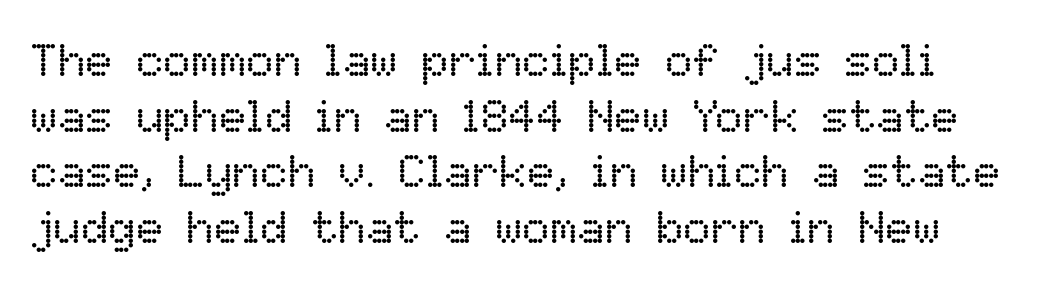
This sample has the flowing, uneven cadence of proportional lettering. The tracking reads as untouched default to a designer's eye. This is not heavy type; no bold has been used. The gap between lines stays unmarked.
